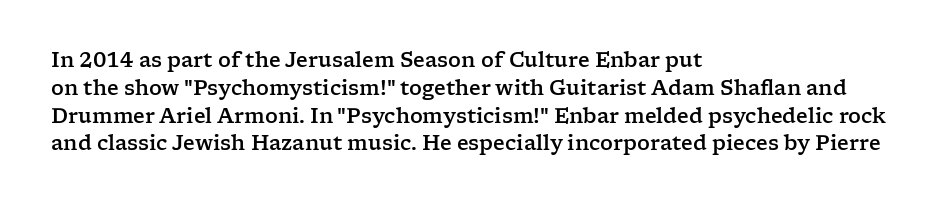
{"italic": "no", "underline": "no", "align": "left", "line_spacing": "normal", "line_spacing_ratio": 1.39, "letter_spacing": "normal", "letter_spacing_em": 0.0, "glyph_px": 20}
